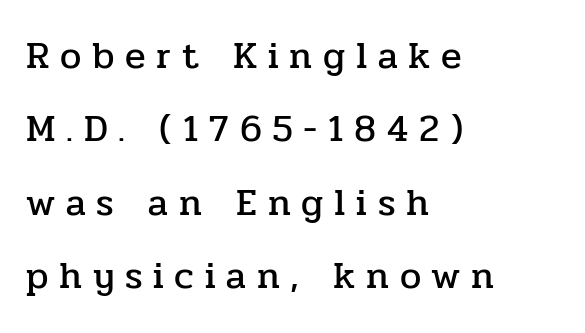
The image shows 38 px serif type, upright; set left-aligned, loose line spacing (1.93x), unusually wide letter spacing (+0.28 em), not underlined; low stroke contrast and a medium x-height.
